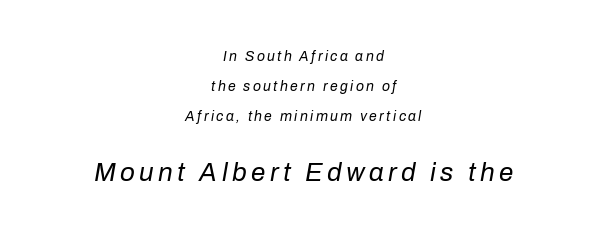
Q: Is the text bold? A: No.
Q: Is the text italic (slanted)? A: Yes, it leans right by about 10 degrees.
Q: Is the text underlined? A: No.
Q: How is the paragraph aligned? A: Centered.
Q: Is the spacing between lines tight, normal or loose? A: Loose.
Q: Which block of text is set in a larger size, the first (top) or the second (bottom)? A: The second (bottom) one.
